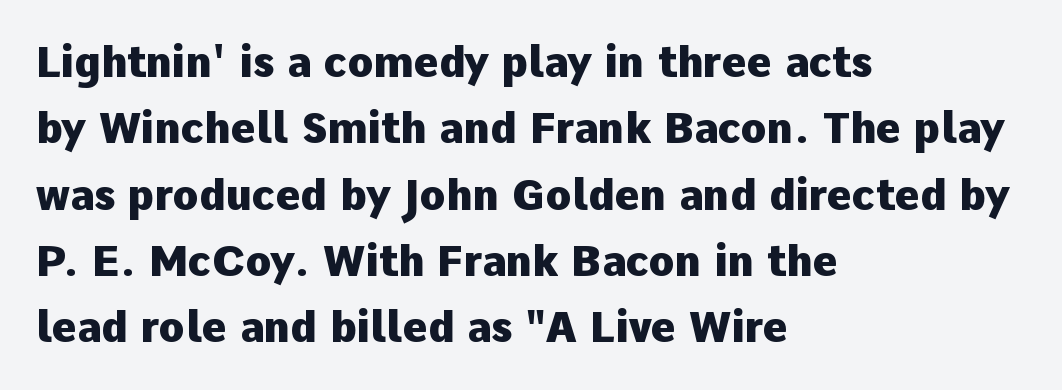
Q: Is the text bold? A: Yes.
Q: Is the text italic (slanted)? A: No, it is upright.
Q: Is the typeface a serif or a sans-serif typeface? A: Sans-serif.
Q: Is the text underlined? A: No.
Q: How is the paragraph aligned? A: Left-aligned.
Q: Is the spacing between letters normal or unusually wide? A: Normal.
Q: Is the spacing between lines tight, normal or loose? A: Normal.
Q: Width (condensed, normal, or wide)? A: Normal.
Q: Stroke contrast? A: Low.
Q: x-height? A: Medium.
Q: Monospaced? A: No.
